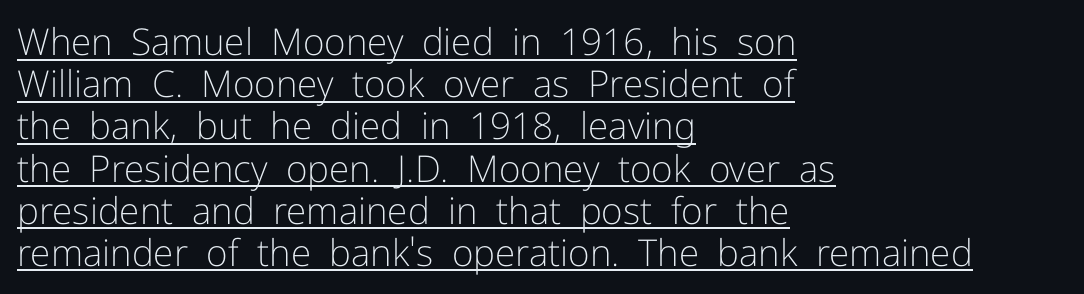
The image shows 37 px light sans-serif type, upright; set left-aligned, tight line spacing (1.14x), normal letter spacing, underlined; low stroke contrast and a medium x-height.
